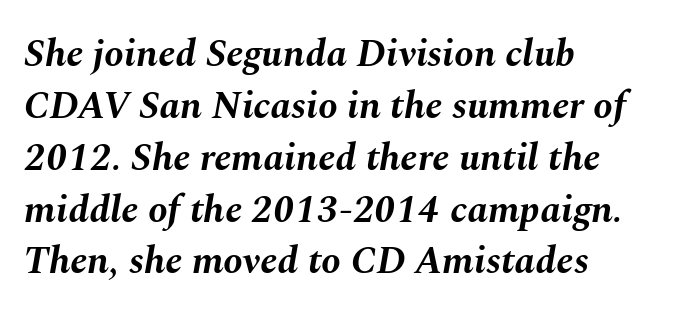
Q: Is the text bold? A: Yes.
Q: Is the text italic (slanted)? A: Yes, it leans right by about 10 degrees.
Q: Is the text underlined? A: No.
Q: How is the paragraph aligned? A: Left-aligned.
Q: Is the spacing between letters normal or unusually wide? A: Normal.
Q: Is the spacing between lines tight, normal or loose? A: Normal.
Q: Width (condensed, normal, or wide)? A: Normal.
Q: Stroke contrast? A: Medium.
Q: x-height? A: Medium.
Q: Monospaced? A: No.
